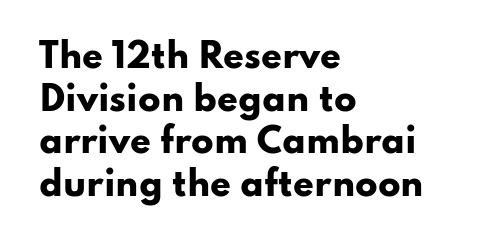
Q: Is the text bold? A: Yes.
Q: Is the text italic (slanted)? A: No, it is upright.
Q: Is the typeface a serif or a sans-serif typeface? A: Sans-serif.
Q: Is the text underlined? A: No.
Q: How is the paragraph aligned? A: Left-aligned.
Q: Is the spacing between letters normal or unusually wide? A: Normal.
Q: Is the spacing between lines tight, normal or loose? A: Normal.
Q: Width (condensed, normal, or wide)? A: Wide.
Q: Stroke contrast? A: Low.
Q: x-height? A: Small.
Q: Monospaced? A: No.
